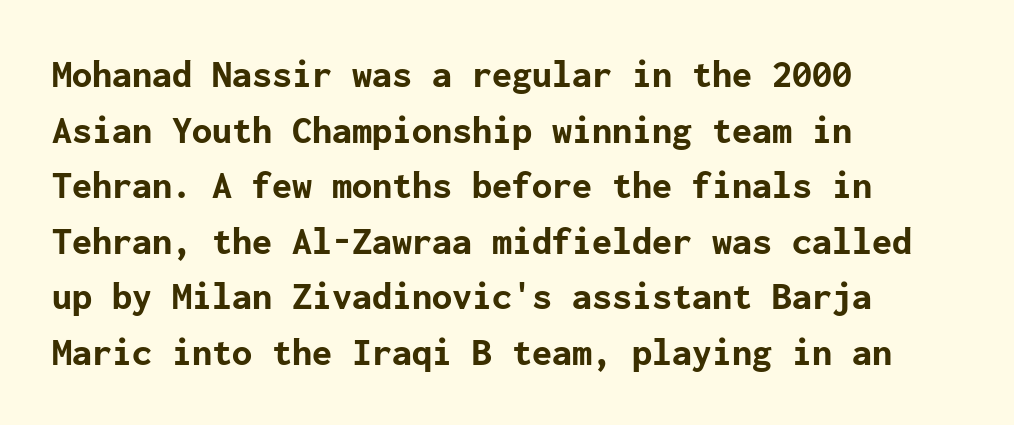
The image shows 40 px bold sans-serif type, upright; set left-aligned, normal line spacing (1.39x), normal letter spacing, not underlined; low stroke contrast and a medium x-height.
